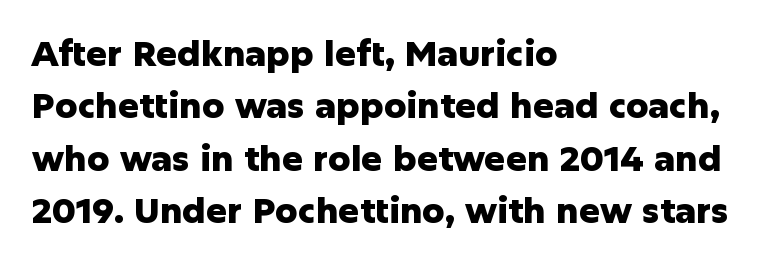
Q: Is the text bold? A: Yes.
Q: Is the text italic (slanted)? A: No, it is upright.
Q: Is the typeface a serif or a sans-serif typeface? A: Sans-serif.
Q: Is the text underlined? A: No.
Q: How is the paragraph aligned? A: Left-aligned.
Q: Is the spacing between letters normal or unusually wide? A: Normal.
Q: Is the spacing between lines tight, normal or loose? A: Normal.
Q: Width (condensed, normal, or wide)? A: Normal.
Q: Stroke contrast? A: Low.
Q: x-height? A: Medium.
Q: Monospaced? A: No.
